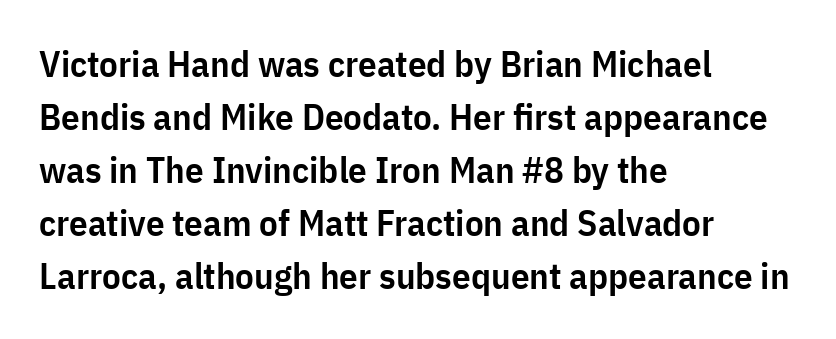
Q: Is the text bold? A: Semi-bold.
Q: Is the text italic (slanted)? A: No, it is upright.
Q: Is the typeface a serif or a sans-serif typeface? A: Sans-serif.
Q: Is the text underlined? A: No.
Q: How is the paragraph aligned? A: Left-aligned.
Q: Is the spacing between letters normal or unusually wide? A: Normal.
Q: Is the spacing between lines tight, normal or loose? A: Normal.
Q: Width (condensed, normal, or wide)? A: Condensed.
Q: Stroke contrast? A: Low.
Q: x-height? A: Medium.
Q: Monospaced? A: No.
